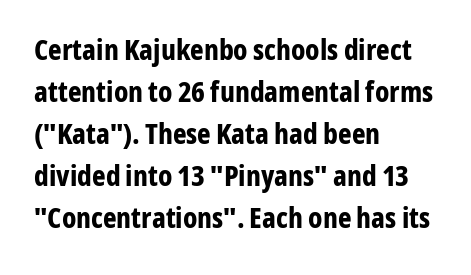
The image shows 29 px bold, condensed sans-serif type, upright; set left-aligned, normal line spacing (1.45x), normal letter spacing, not underlined; low stroke contrast and a medium x-height.
